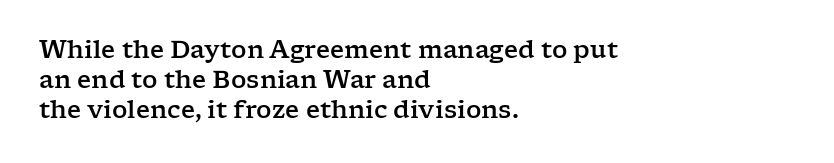
{"italic": "no", "underline": "no", "align": "left", "line_spacing": "normal", "line_spacing_ratio": 1.25, "letter_spacing": "normal", "letter_spacing_em": 0.0, "glyph_px": 24}
